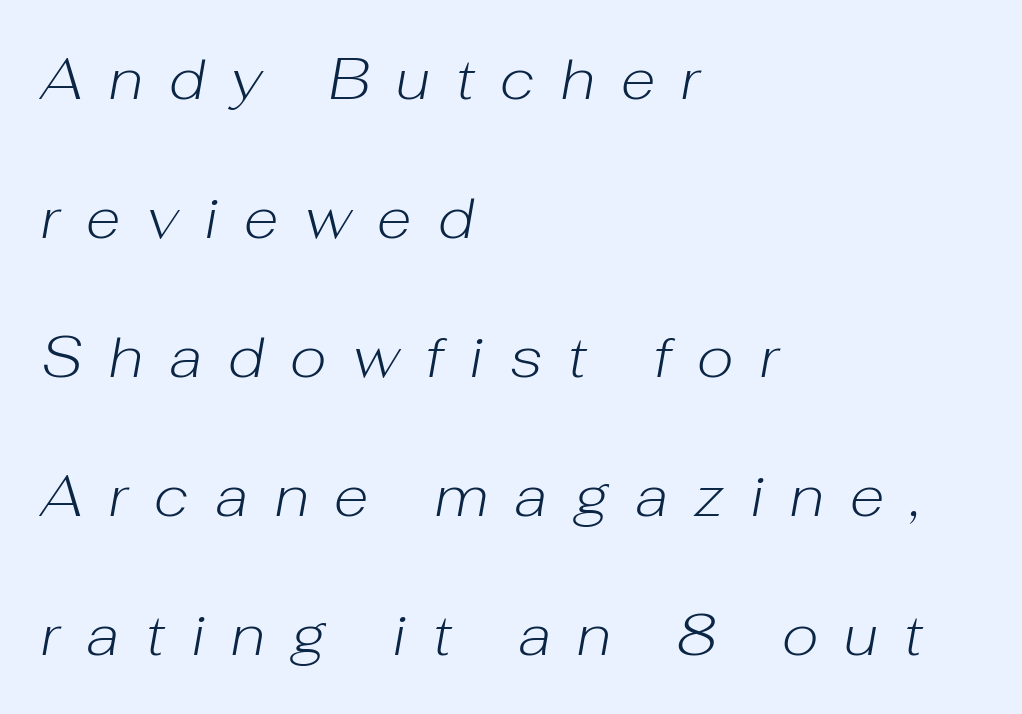
The image shows 57 px light type, italic (leaning right); set left-aligned, loose line spacing (2.44x), unusually wide letter spacing (+0.46 em), not underlined; low stroke contrast and a medium x-height.
